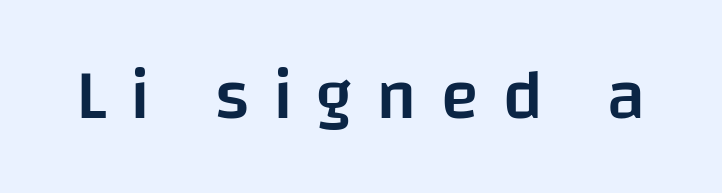
Is this a fixed-width face? No — the glyphs have proportional, varying widths. Every letter is mildly thick-stroked: semibold rather than bold. No italicization has been applied; the sample stays upright. The line texture is sparse and dotted thanks to wide tracking. Quick note: underline off.
